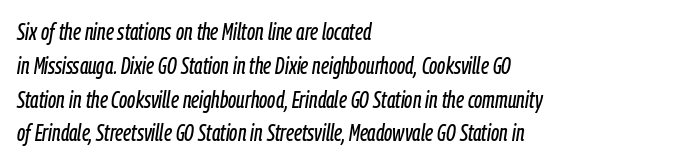
If you drew a ruler down the left edge, every line would touch it. The rows are spaced the way most documents space them. Descender tails drop into unmarked territory. The axis of the letterforms is tilted away from vertical. A typesetter would call this zero additional tracking.
